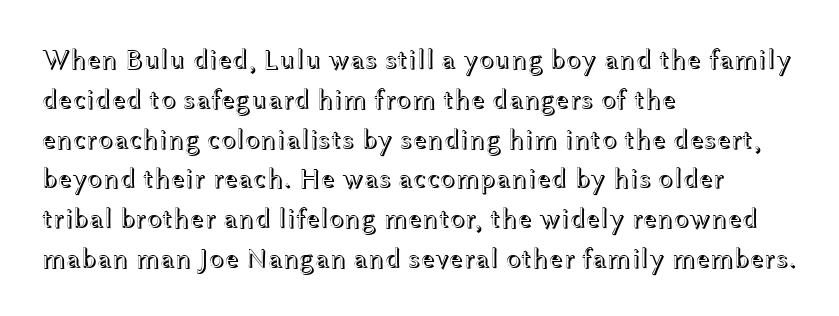
The image shows 28 px wide type, upright; set left-aligned, normal line spacing (1.42x), normal letter spacing, not underlined; a medium x-height.
